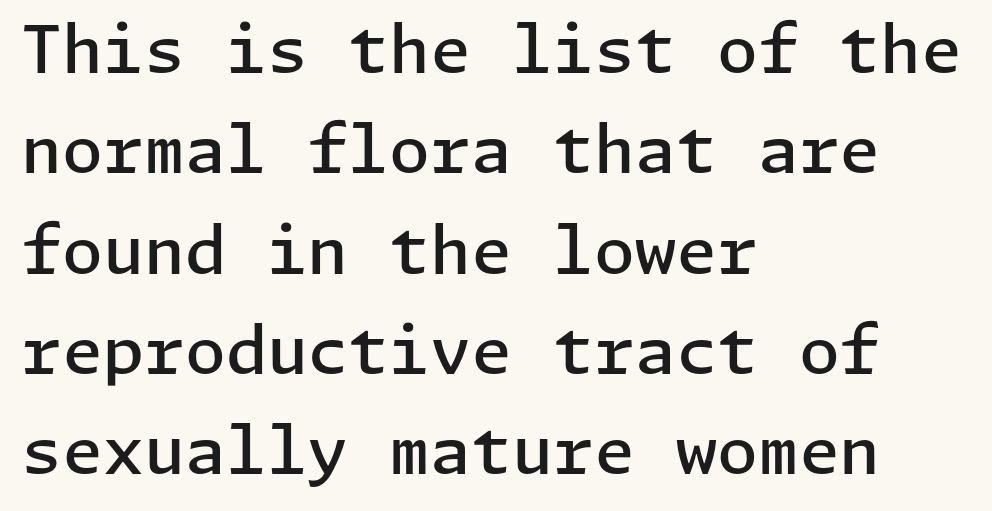
The image shows 66 px semibold sans-serif type, upright; set left-aligned, normal line spacing (1.52x), normal letter spacing, not underlined; low stroke contrast and a medium x-height.
